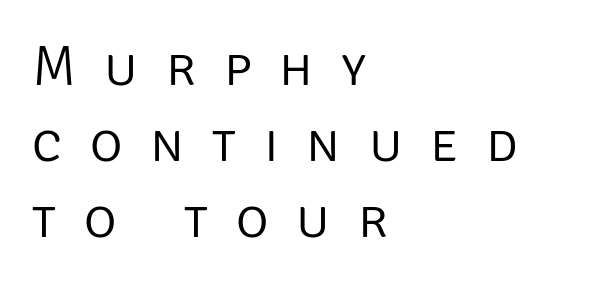
The image shows 56 px light sans-serif type, upright; set left-aligned, normal line spacing (1.36x), unusually wide letter spacing (+0.5 em), not underlined; low stroke contrast and a large x-height.
